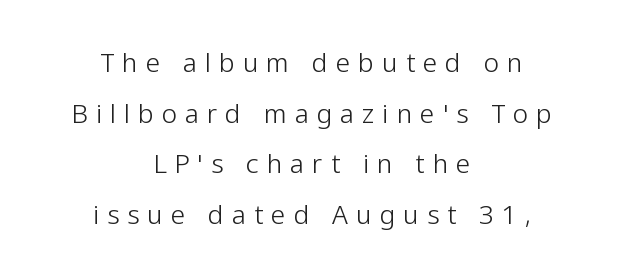
{"italic": "no", "bold": "no", "underline": "no", "align": "center", "line_spacing": "loose", "line_spacing_ratio": 1.95, "letter_spacing": "wide", "letter_spacing_em": 0.31, "glyph_px": 26}
